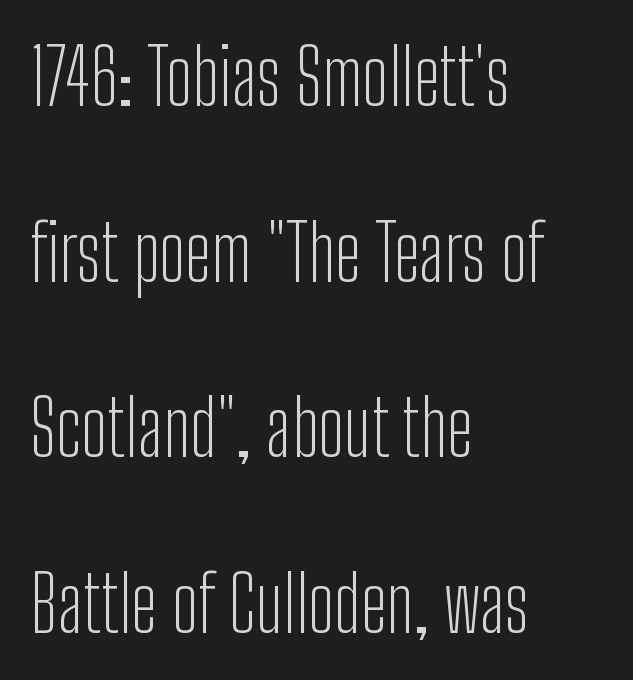
The image shows 77 px light, condensed sans-serif type, upright; set left-aligned, loose line spacing (2.28x), normal letter spacing, not underlined; low stroke contrast and a medium x-height.
